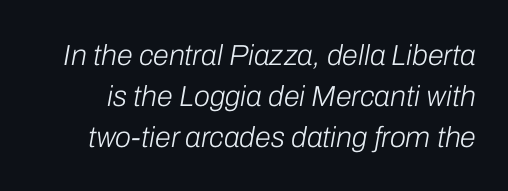
Q: Is the text bold? A: No.
Q: Is the text italic (slanted)? A: Yes, it leans right by about 10 degrees.
Q: Is the text underlined? A: No.
Q: Is the spacing between letters normal or unusually wide? A: Normal.
Q: Is the spacing between lines tight, normal or loose? A: Normal.
Q: Width (condensed, normal, or wide)? A: Normal.
Q: Stroke contrast? A: Low.
Q: x-height? A: Medium.
Q: Monospaced? A: No.
